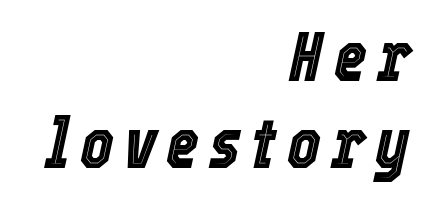
The image shows 71 px condensed type, italic (leaning right); set right-aligned, line spacing 1.22x, not underlined; a medium x-height.
